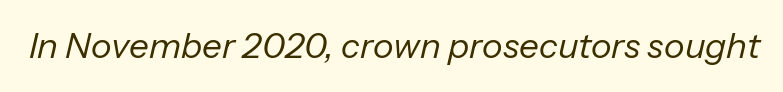
The face looks like a standard text weight, possibly lighter. Each letter keeps its own natural width here, so spacing adapts to shape. There is no visible air inserted between adjacent glyphs. This sample uses an oblique cut, with every glyph tilted off the vertical. Glance below the letters and you will spot only blank space.
